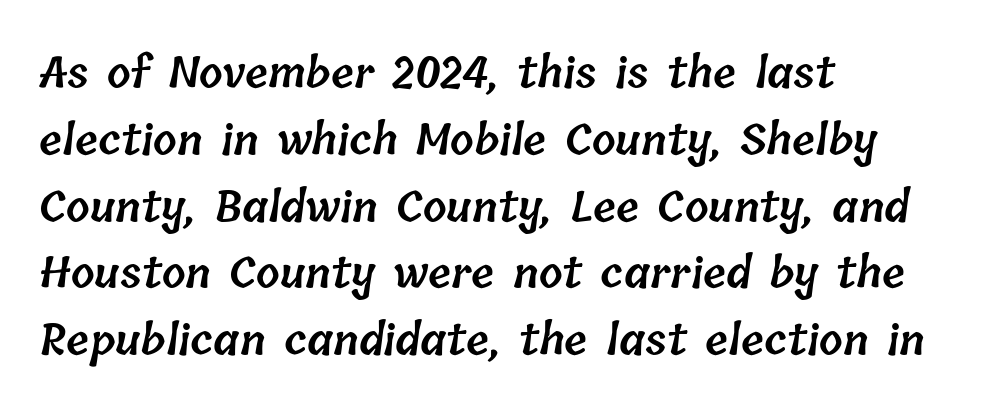
{"bold": "semi", "weight": "semibold", "width": "normal", "stroke_contrast": "low", "x_height": "medium", "monospaced": "no", "underline": "no", "align": "left", "line_spacing": "normal", "line_spacing_ratio": 1.59, "letter_spacing": "normal", "letter_spacing_em": 0.0, "glyph_px": 42}
